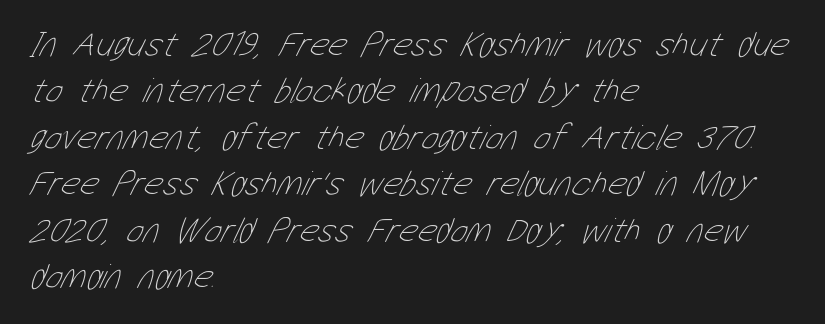
{"bold": "no", "weight": "thin", "width": "condensed", "stroke_contrast": "low", "x_height": "medium", "monospaced": "no", "underline": "no", "align": "left", "line_spacing": "normal", "line_spacing_ratio": 1.29, "letter_spacing": "normal", "letter_spacing_em": 0.0, "glyph_px": 36}
